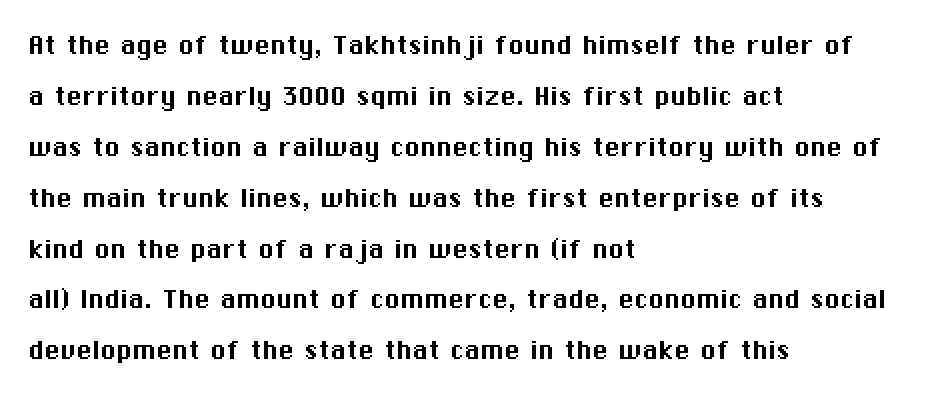
{"serif": "no", "italic": "no", "width": "normal", "stroke_contrast": "medium", "x_height": "medium", "monospaced": "no", "underline": "no", "align": "left", "line_spacing": "normal", "line_spacing_ratio": 1.59, "letter_spacing": "normal", "letter_spacing_em": 0.0, "glyph_px": 32}
